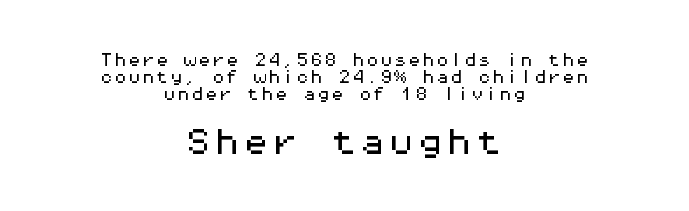
The image shows 29 px wide sans-serif type, upright, monospaced; set centered, line spacing 1.23x, normal letter spacing, not underlined; the second (bottom) block is 2.07x larger; medium stroke contrast and a medium x-height.
